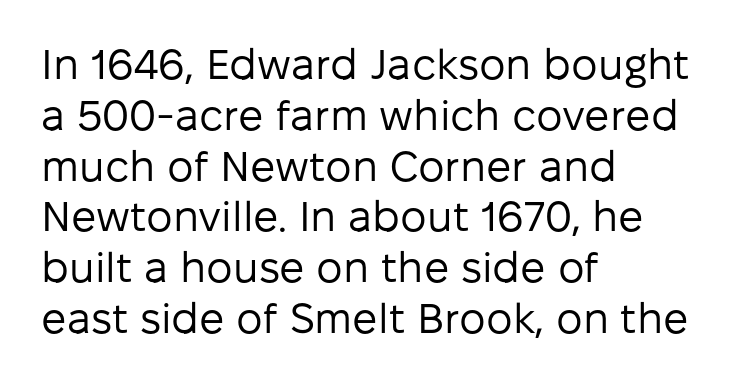
{"serif": "no", "italic": "no", "bold": "no", "weight": "regular", "width": "normal", "stroke_contrast": "low", "x_height": "medium", "monospaced": "no", "underline": "no", "align": "left", "line_spacing_ratio": 1.21, "letter_spacing": "normal", "letter_spacing_em": 0.0, "glyph_px": 42}
